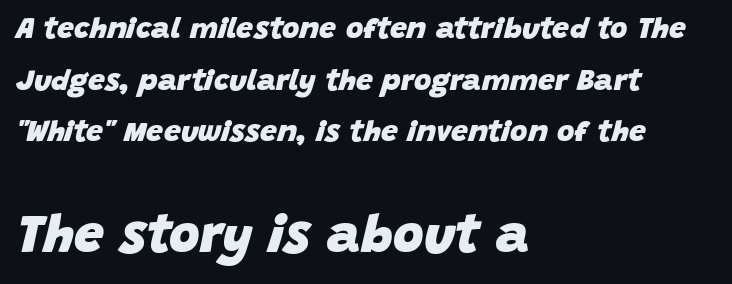
Clear beneath every line of the passage. Layout note: lines flush left. The gaps between neighbouring characters are ordinary and unremarkable. Caption: upper text group reduced, lower text group enlarged.
